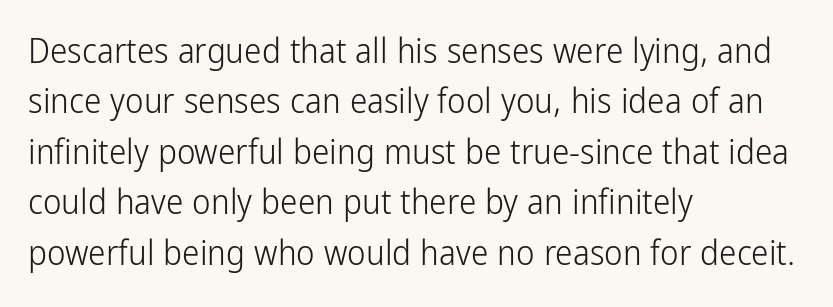
Stems and bowls with no extra thickness — not bold. Check the space under the baseline: it is left empty. The vertical gap from one line to the next is medium. Nobody touched the tracking dial on this one.
